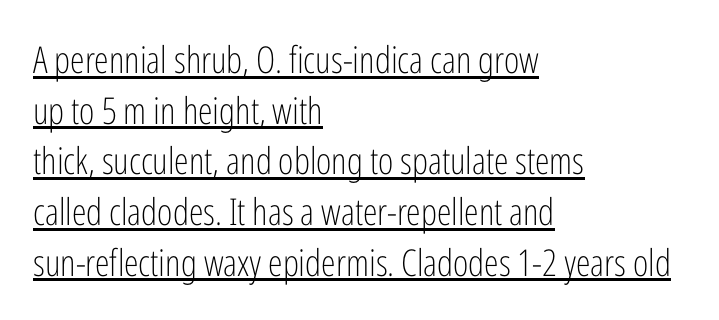
These lines were composed using upright roman letters. No heavy texture on the line: the type isn't bold. Proportional: the letters do not fall into vertical columns. Horizontal bands of white between lines are of average thickness. Each line starts at the same left margin while the right side varies. The string is rendered with underlining switched on.
